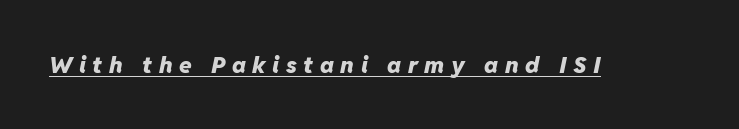
Is the type bold? Yes — the strokes are clearly thick and heavy. What decoration does the sample have? An underline. Compared with typical body copy, the letter spacing here is much looser. Characters are canted at an angle relative to the baseline's perpendicular.
